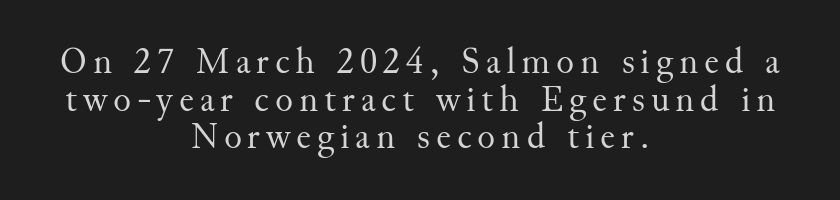
Is the block centered? Yes — each line is placed symmetrically about the middle. Unmarked baselines from the first word to the last. Horizontal bands of white between lines are thin slivers. The typeface chosen for these lines features serifs. No chunkiness to these letters — they're not bold. Do the characters align in a grid? No, the font is proportional.
